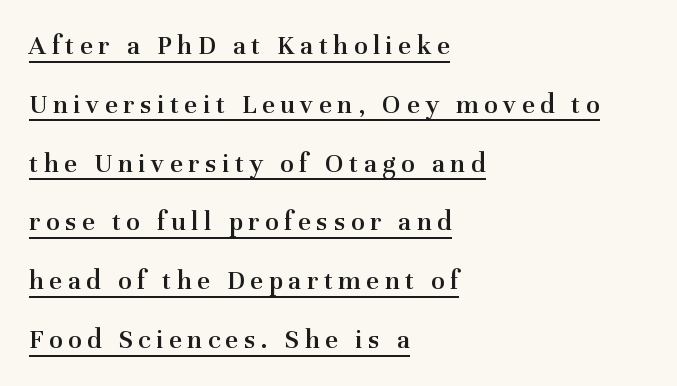
The text was rendered using a seriffed face with decorative stroke endings. Letter spacing: wide. Horizontally, the lines are justified to the leading edge only. A baseline rule has been typeset under these characters. Posture: straight, roman, zero tilt.
